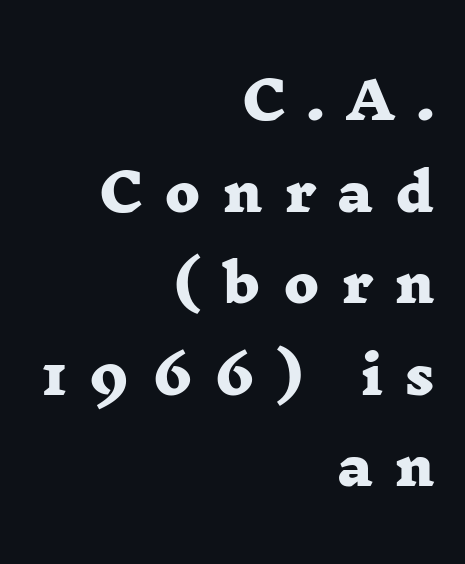
The image shows 52 px heavy, wide serif type; set right-aligned, line spacing 1.76x, unusually wide letter spacing (+0.42 em), not underlined; low stroke contrast and a medium x-height.
